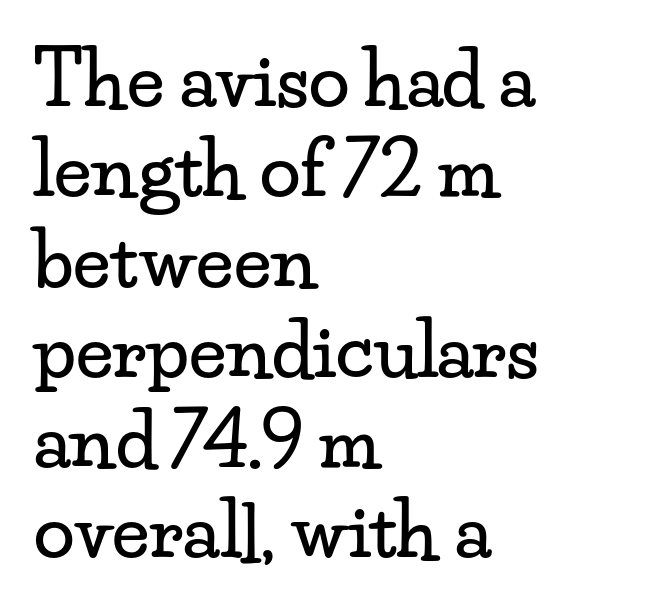
The image shows 74 px wide serif type, upright; set left-aligned, line spacing 1.22x, normal letter spacing, not underlined; low stroke contrast and a small x-height.
